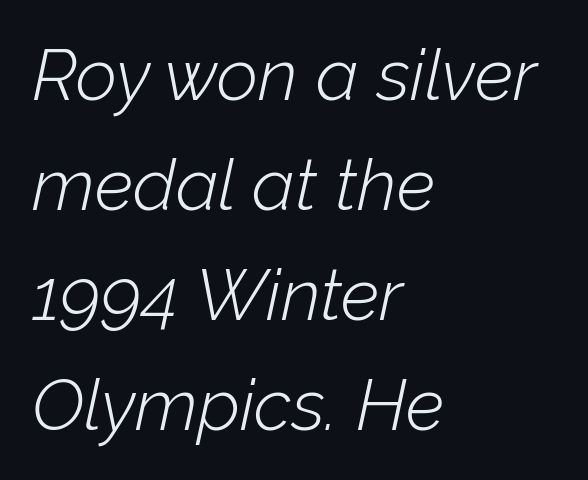
The image shows 72 px light type, italic (leaning right); set left-aligned, normal line spacing (1.53x), normal letter spacing, not underlined; low stroke contrast and a medium x-height.
